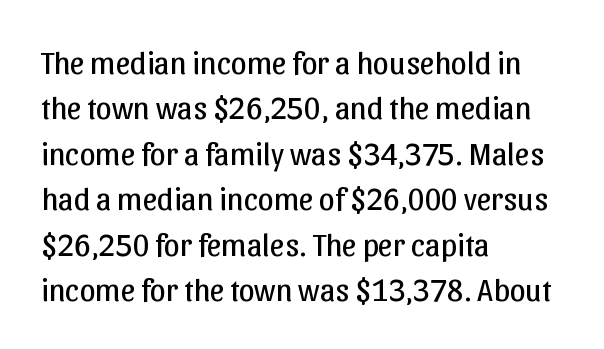
The image shows 32 px regular-weight sans-serif type, upright; set left-aligned, normal line spacing (1.42x), normal letter spacing, not underlined; low stroke contrast and a medium x-height.
